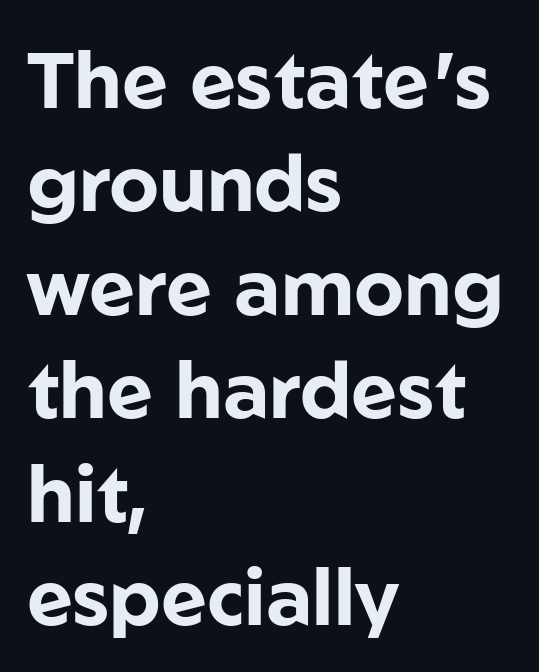
Posture: vertical. The rendering keeps characters at their native spacing. Descenders are the only things crossing below the line. Stroke terminals: plain, sans-serif. The typesetting leans heavy: a genuine bold. Students, observe: this is what conventionally led text looks like.
